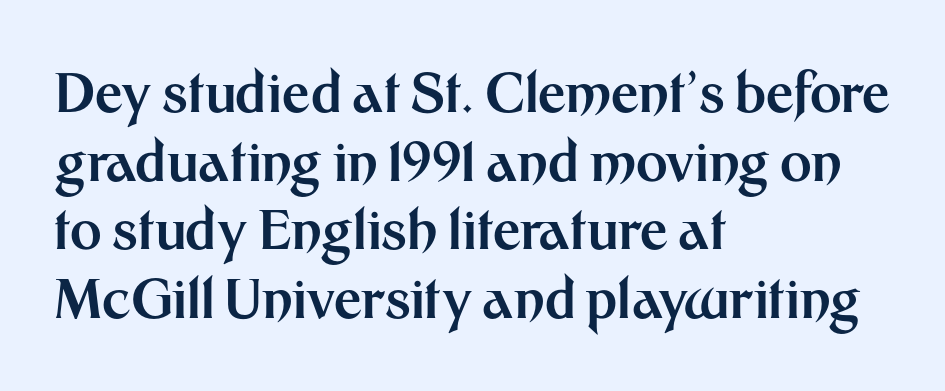
Q: Is the text bold? A: Yes.
Q: Is the text italic (slanted)? A: No, it is upright.
Q: Is the typeface a serif or a sans-serif typeface? A: Sans-serif.
Q: Is the text underlined? A: No.
Q: How is the paragraph aligned? A: Left-aligned.
Q: Is the spacing between letters normal or unusually wide? A: Normal.
Q: Is the spacing between lines tight, normal or loose? A: Normal.
Q: Width (condensed, normal, or wide)? A: Normal.
Q: Stroke contrast? A: Medium.
Q: x-height? A: Medium.
Q: Monospaced? A: No.
